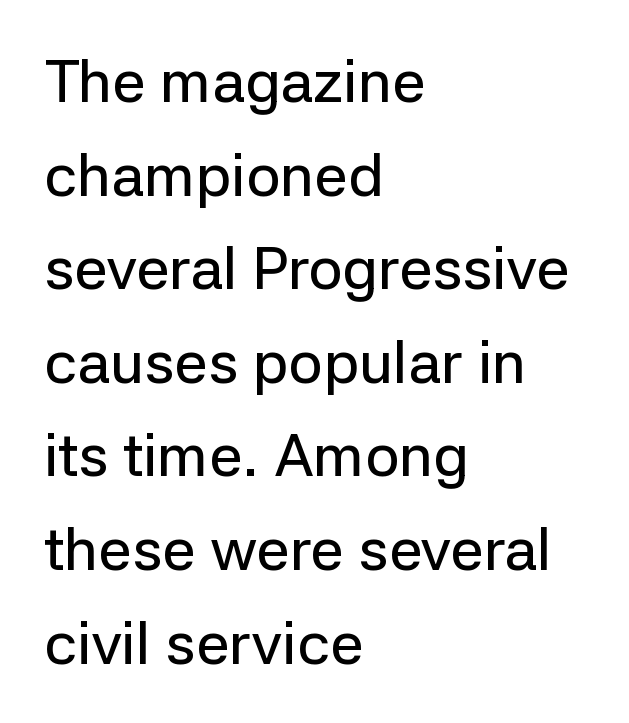
{"serif": "no", "italic": "no", "width": "normal", "stroke_contrast": "low", "x_height": "medium", "monospaced": "no", "underline": "no", "align": "left", "line_spacing": "normal", "line_spacing_ratio": 1.56, "letter_spacing": "normal", "letter_spacing_em": 0.0, "glyph_px": 60}
